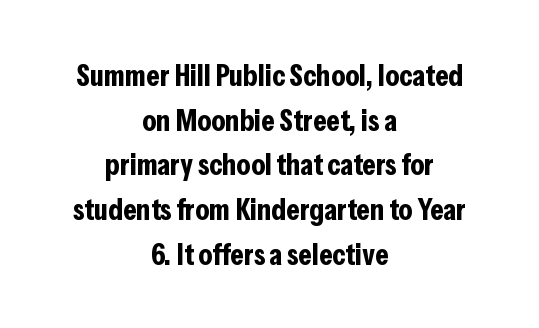
The lines in this sample share a center point and differ in where they start and stop. Grotesque or geometric, the face here clearly has no serifs. Italic: no, the glyphs are upright roman. One glance says typical: line gaps are just what's usual. Each letter keeps its own natural width here, so spacing adapts to shape. In terms of weight, the rendering is a true, heavy bold.
